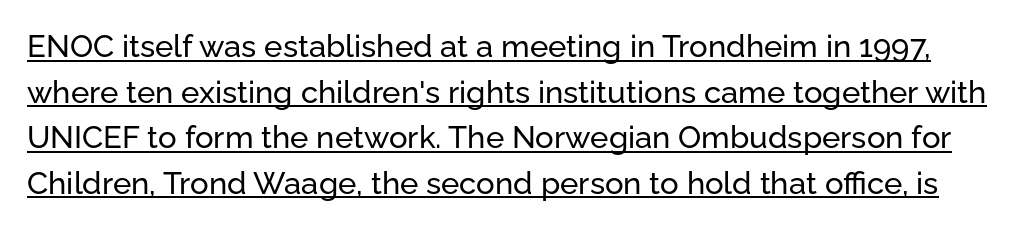
{"serif": "no", "italic": "no", "width": "normal", "stroke_contrast": "low", "x_height": "medium", "monospaced": "no", "underline": "yes", "line_spacing": "normal", "line_spacing_ratio": 1.47, "letter_spacing": "normal", "letter_spacing_em": 0.0, "glyph_px": 31}
